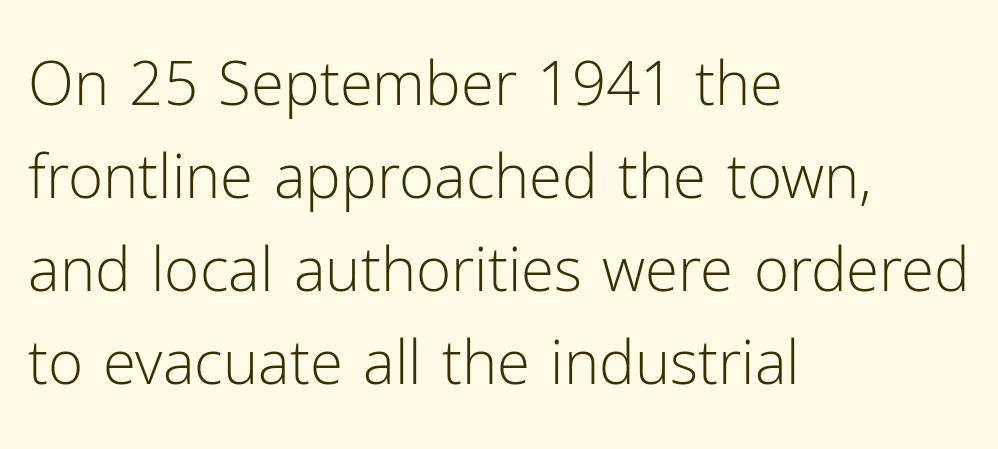
The image shows 60 px light sans-serif type, upright; set left-aligned, normal line spacing (1.55x), normal letter spacing, not underlined; low stroke contrast and a medium x-height.
